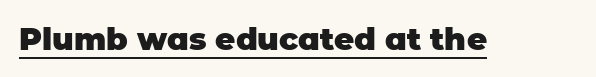
Characters follow at the spacing the type designer built in. The characters display no serif detailing; their extremities are plain. This sample has the flowing, uneven cadence of proportional lettering. Typographic density is high because the face is bold.
